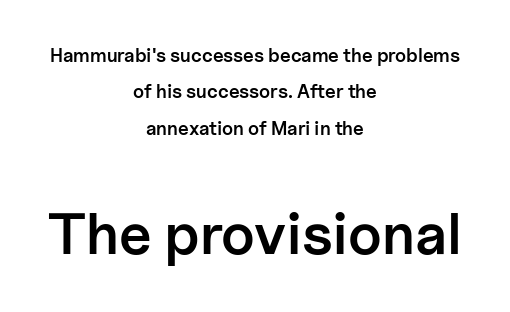
Q: Is the text bold? A: Semi-bold.
Q: Is the text italic (slanted)? A: No, it is upright.
Q: Is the typeface a serif or a sans-serif typeface? A: Sans-serif.
Q: Is the text underlined? A: No.
Q: How is the paragraph aligned? A: Centered.
Q: Is the spacing between letters normal or unusually wide? A: Normal.
Q: Is the spacing between lines tight, normal or loose? A: Loose.
Q: Which block of text is set in a larger size, the first (top) or the second (bottom)? A: The second (bottom) one.
Q: Width (condensed, normal, or wide)? A: Normal.
Q: Stroke contrast? A: Low.
Q: x-height? A: Medium.
Q: Monospaced? A: No.
